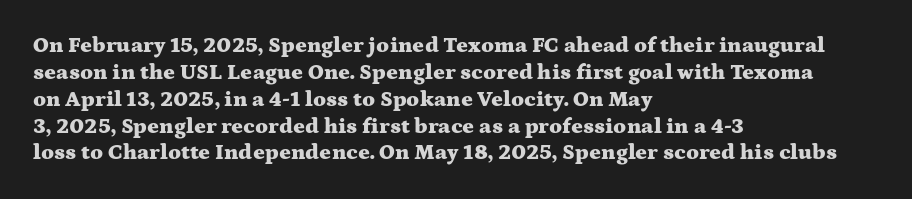
A typesetter would mark this as roman, not italic. What stands out about the letter spacing? Nothing — it is the standard amount. The baseline area is clear. Caption: bold face, heavy strokes.
